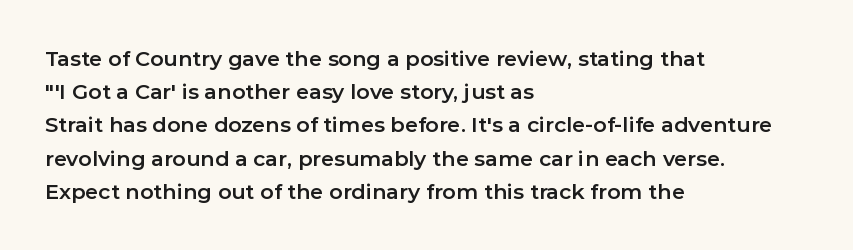
The image shows 21 px text type, upright; set left-aligned, normal line spacing (1.58x), normal letter spacing, not underlined.
